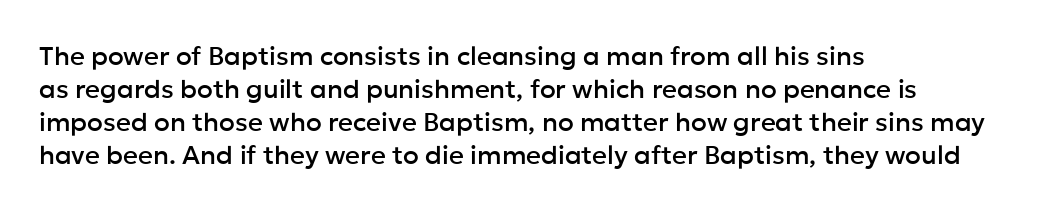
{"italic": "no", "underline": "no", "align": "left", "line_spacing": "normal", "line_spacing_ratio": 1.27, "letter_spacing": "normal", "letter_spacing_em": 0.0, "glyph_px": 26}
